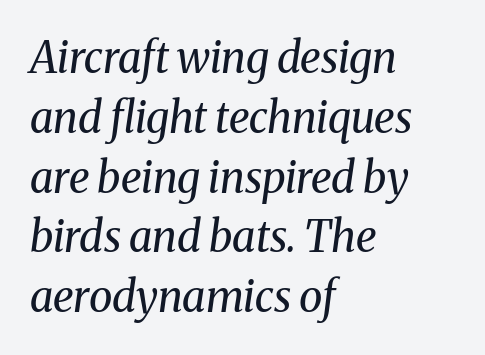
The image shows 43 px regular-weight serif type, italic (leaning right); set left-aligned, normal line spacing (1.39x), normal letter spacing, not underlined; medium stroke contrast and a medium x-height.
